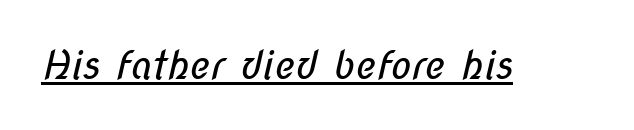
The strokes are not fattened; the text isn't bold. The rendered words wear a rule along their underside. The characters display no serif detailing; their extremities are plain. Think of a printed novel: that variable character pitch is what you see here. The letters sit at their default tracking, neither squeezed nor spread.
